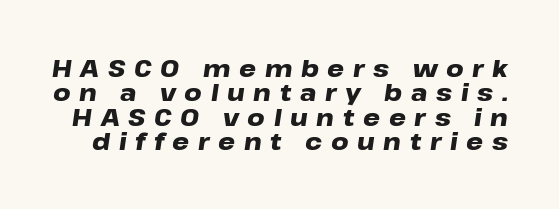
Reading down the column, the eye jumps only a short way to each next line. Descender tails drop into unmarked territory. I'd describe the lettering as bold — thick and assertive. This is oblique type, the kind used for emphasis or titles. Does extra space separate the letters? Yes, quite a lot of it.
